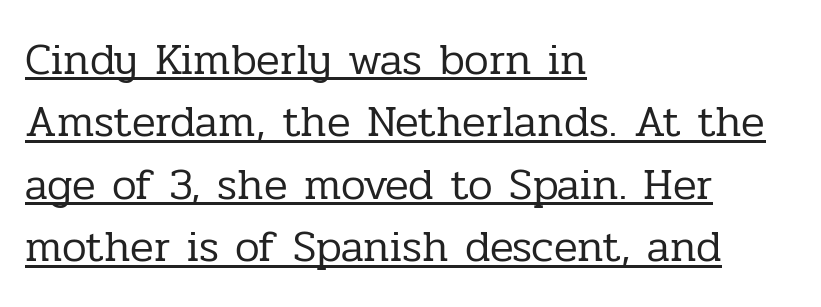
Q: Is the text bold? A: No.
Q: Is the text italic (slanted)? A: No, it is upright.
Q: Is the typeface a serif or a sans-serif typeface? A: Serif.
Q: Is the text underlined? A: Yes.
Q: How is the paragraph aligned? A: Left-aligned.
Q: Is the spacing between letters normal or unusually wide? A: Normal.
Q: Is the spacing between lines tight, normal or loose? A: Normal.
Q: Width (condensed, normal, or wide)? A: Normal.
Q: Stroke contrast? A: Low.
Q: x-height? A: Medium.
Q: Monospaced? A: No.
